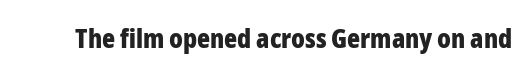
The image shows 27 px bold type, upright; set normal letter spacing, not underlined.
